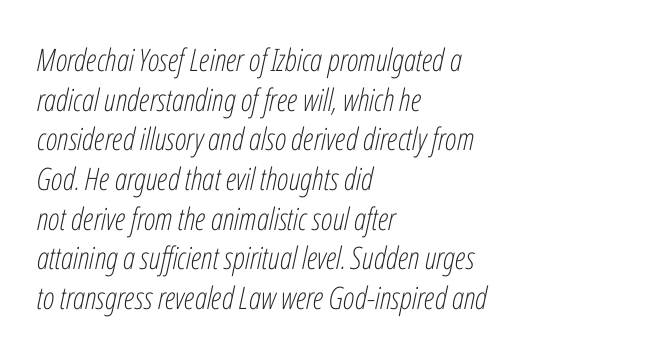
Compared with ordinary roman type, these characters are visibly tilted. The letters sit at their default tracking, neither squeezed nor spread. The line-height multiplier appears to be the usual default. No extra ink here — the face is not bold.
